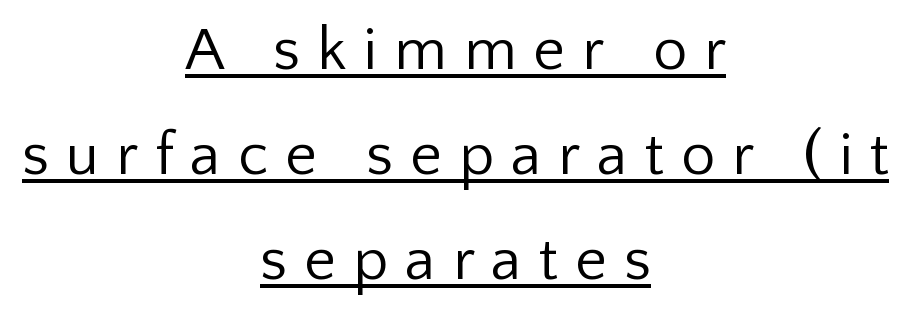
The image shows 61 px regular-weight sans-serif type, upright; set centered, line spacing 1.72x, unusually wide letter spacing (+0.28 em), underlined; low stroke contrast and a medium x-height.
